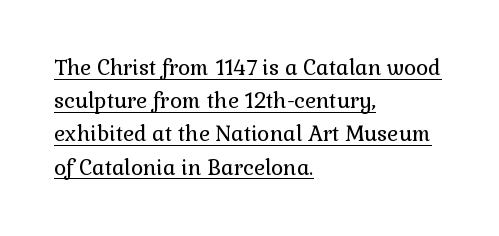
Q: Is the text bold? A: No.
Q: Is the text italic (slanted)? A: No, it is upright.
Q: Is the text underlined? A: Yes.
Q: How is the paragraph aligned? A: Left-aligned.
Q: Is the spacing between letters normal or unusually wide? A: Normal.
Q: Is the spacing between lines tight, normal or loose? A: Normal.
